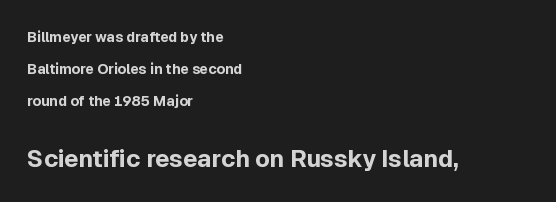
The image shows 24 px bold type, upright; set left-aligned, loose line spacing (2.28x), normal letter spacing, not underlined; the second (bottom) block is 1.71x larger.
